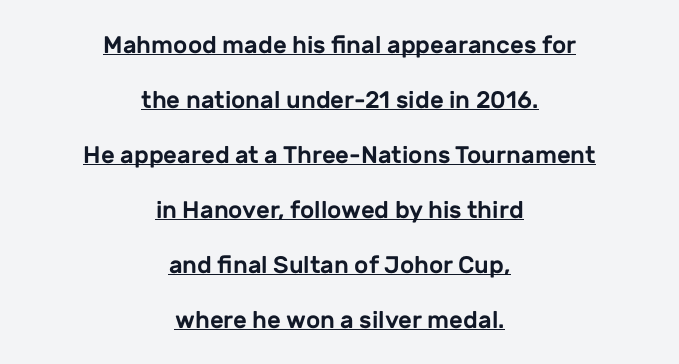
The image shows 24 px text type, upright; set centered, loose line spacing (2.29x), normal letter spacing, underlined.
